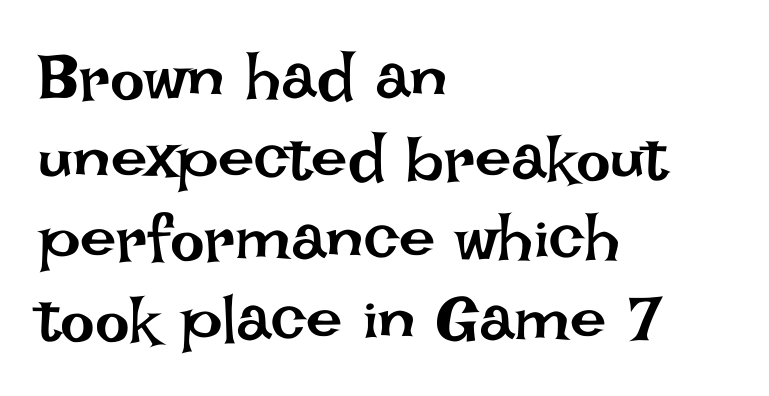
Q: Is the text bold? A: No.
Q: Is the text italic (slanted)? A: No, it is upright.
Q: Is the text underlined? A: No.
Q: How is the paragraph aligned? A: Left-aligned.
Q: Is the spacing between letters normal or unusually wide? A: Normal.
Q: Width (condensed, normal, or wide)? A: Normal.
Q: Stroke contrast? A: Low.
Q: x-height? A: Large.
Q: Monospaced? A: No.
